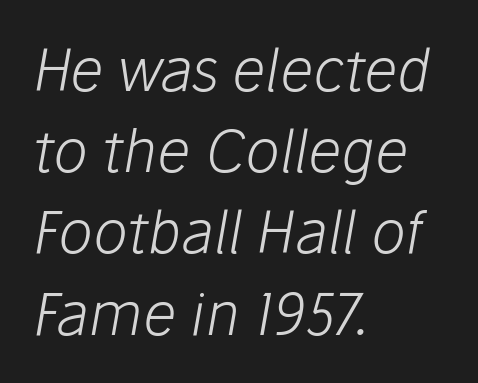
Weight: in the light-to-regular range. Horizontal alignment here is leftward, the default for most running prose. If you drew a line through each stem, it would be angled. The passage shown has conventional tracking throughout. Note the varied advance widths — an 'i' is clearly narrower than an 'm'.
